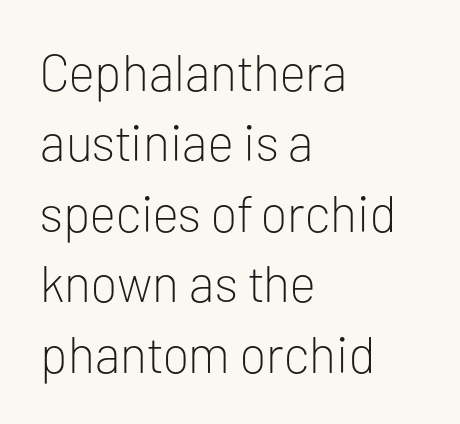
The characters display no serif detailing; their extremities are plain. The horizontal fit of the characters is conventional and even. The rendering anchors every line to the left-hand side. One glance says typical: line gaps are just what's usual. Just letters on the line, the space beneath them empty. The letters advance in unequal steps, a hallmark of proportional type.
